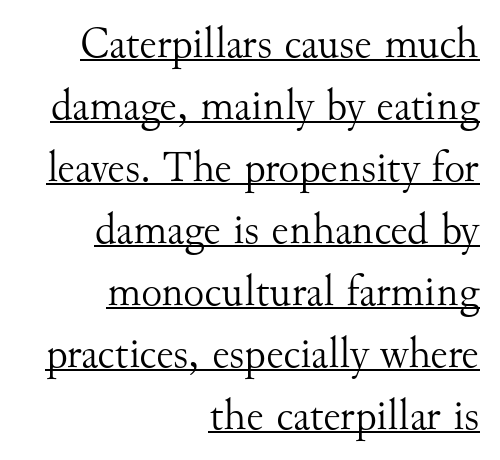
The image shows 44 px light serif type, upright; set right-aligned, normal line spacing (1.41x), normal letter spacing, underlined; medium stroke contrast and a small x-height.
